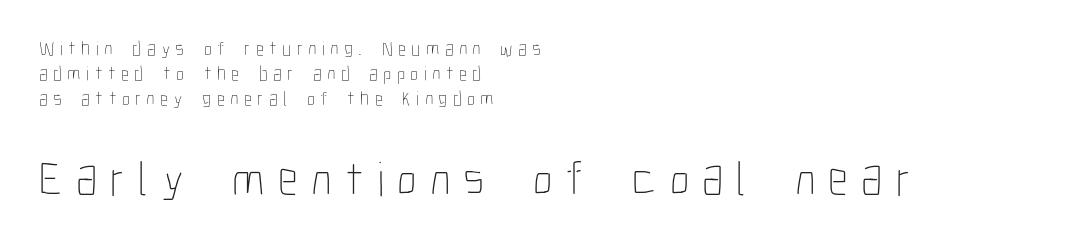
Q: Is the text bold? A: No.
Q: Is the text italic (slanted)? A: No, it is upright.
Q: Is the text underlined? A: No.
Q: How is the paragraph aligned? A: Left-aligned.
Q: Is the spacing between letters normal or unusually wide? A: Unusually wide.
Q: Is the spacing between lines tight, normal or loose? A: Normal.
Q: Which block of text is set in a larger size, the first (top) or the second (bottom)? A: The second (bottom) one.
Q: Width (condensed, normal, or wide)? A: Condensed.
Q: Stroke contrast? A: Low.
Q: x-height? A: Medium.
Q: Monospaced? A: No.
